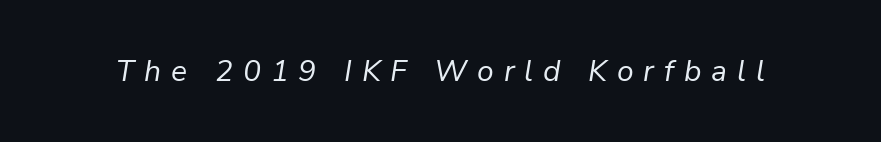
Do the characters align in a grid? No, the font is proportional. Characters follow at a spacing far wider than the type designer built in. Only glyphs here, with clear space below each row. Would a proofreader flag this as italicized? Yes. The weight tops out at a normal text grade.
